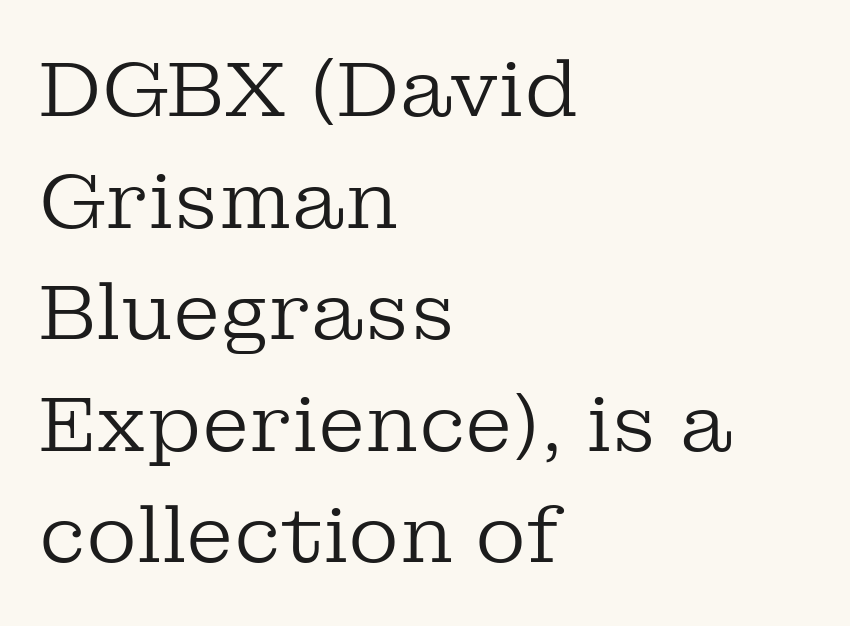
{"serif": "yes", "italic": "no", "bold": "no", "weight": "regular", "width": "normal", "stroke_contrast": "low", "x_height": "medium", "monospaced": "no", "underline": "no", "align": "left", "line_spacing": "normal", "line_spacing_ratio": 1.43, "letter_spacing": "normal", "letter_spacing_em": 0.0, "glyph_px": 78}
